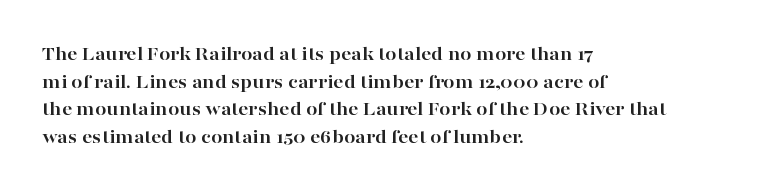
The image shows 20 px bold type, upright; set left-aligned, normal line spacing (1.38x), normal letter spacing, not underlined.
